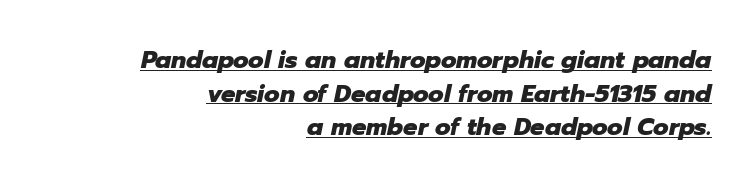
The image shows 24 px bold type, italic (leaning right); set right-aligned, normal line spacing (1.4x), normal letter spacing, underlined.
